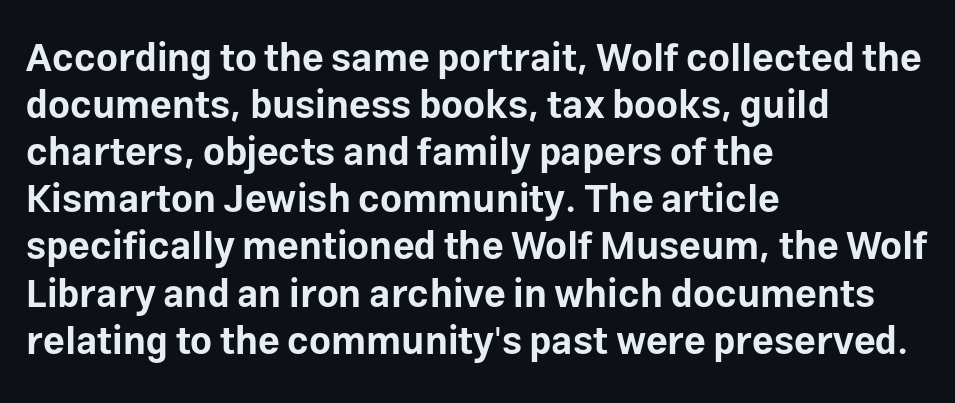
Weight: bold. Note: no serifs on the glyphs. Words appear dense and cohesive because spacing is normal. Beneath every word, the page is bare.
